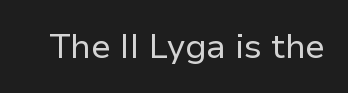
The image shows 34 px regular-weight sans-serif type, upright; set normal letter spacing, not underlined; low stroke contrast and a medium x-height.
